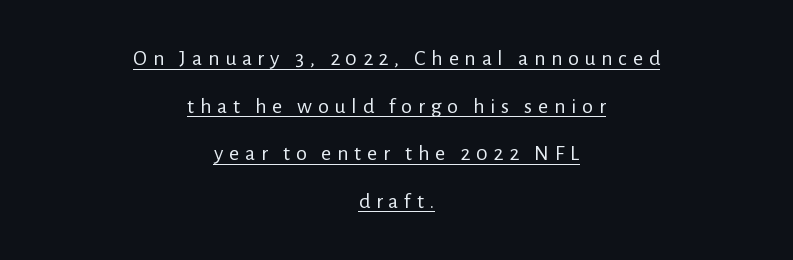
{"italic": "no", "bold": "no", "underline": "yes", "align": "center", "line_spacing": "loose", "line_spacing_ratio": 2.16, "letter_spacing": "wide", "letter_spacing_em": 0.26, "glyph_px": 22}
